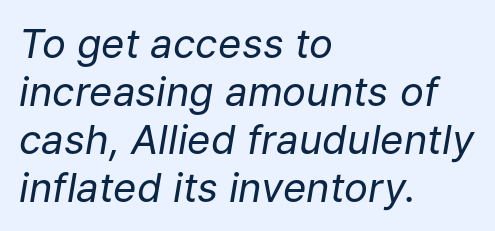
Q: Is the text bold? A: No.
Q: Is the text italic (slanted)? A: Yes, it leans right by about 9 degrees.
Q: Is the text underlined? A: No.
Q: How is the paragraph aligned? A: Left-aligned.
Q: Is the spacing between letters normal or unusually wide? A: Normal.
Q: Width (condensed, normal, or wide)? A: Normal.
Q: Stroke contrast? A: Low.
Q: x-height? A: Medium.
Q: Monospaced? A: No.
